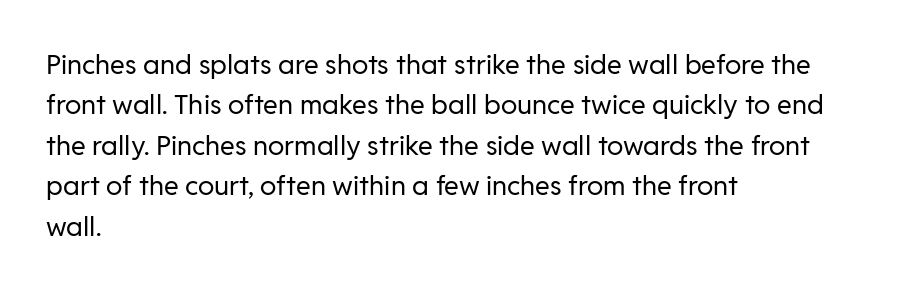
The passage shown stacks its lines at a standard gap. Students, note that the glyphs here touch the page at normal intervals. This reads as an unemphasized weight, regular at the heaviest. Typeset ragged right — the left edge is the straight one. No italicization has been applied; the sample stays upright.
